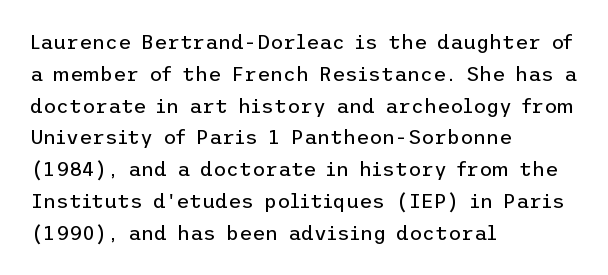
This is not heavy type; no bold has been used. Tracking here is standard; glyphs follow each other at the usual distance. Horizontal bands of white between lines are of average thickness. Underlining? Definitely not there. A student would call this left alignment; a typographer would say flush left, rag right.
